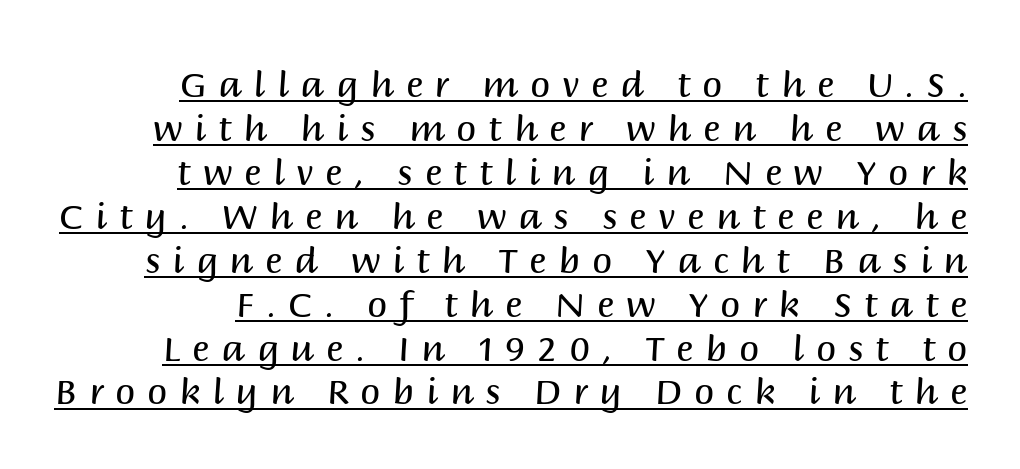
The letterforms sit at book weight or below. Inter-character spacing is expanded well beyond the font's built-in metrics. The typeface chosen for these lines omits serifs.
